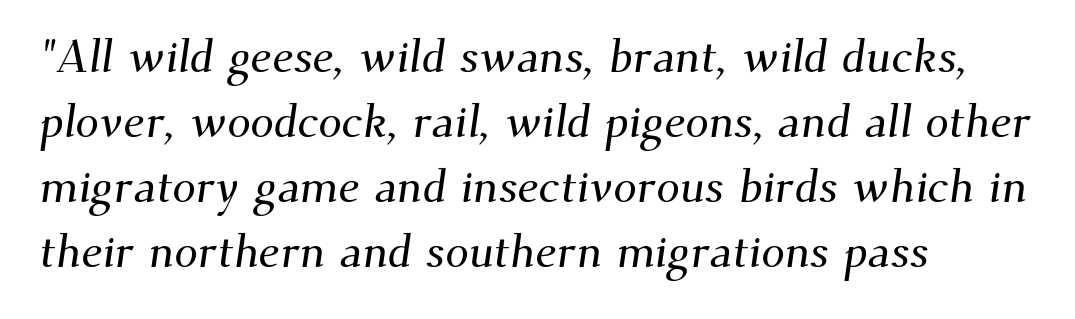
{"serif": "yes", "width": "normal", "stroke_contrast": "medium", "x_height": "small", "monospaced": "no", "underline": "no", "align": "left", "line_spacing": "normal", "line_spacing_ratio": 1.38, "letter_spacing": "normal", "letter_spacing_em": 0.0, "glyph_px": 47}
